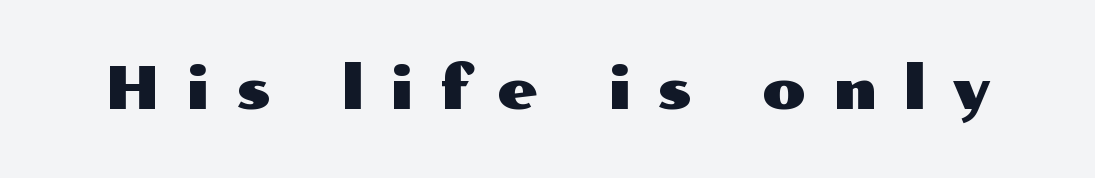
The image shows 58 px wide sans-serif type, upright; set unusually wide letter spacing (+0.45 em), not underlined; medium stroke contrast and a medium x-height.
